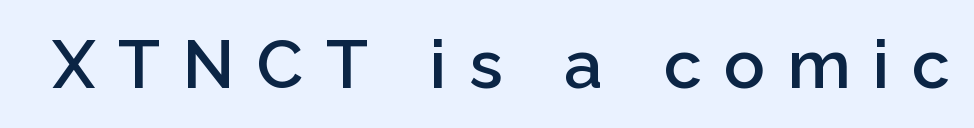
These lines are rendered in a variable-pitch font. This rendering employs a face without finishing strokes, i.e., a sans-serif. This rendering widens character spacing well past its baseline value. Plain, unruled lines of type. These lines were composed using upright roman letters.
